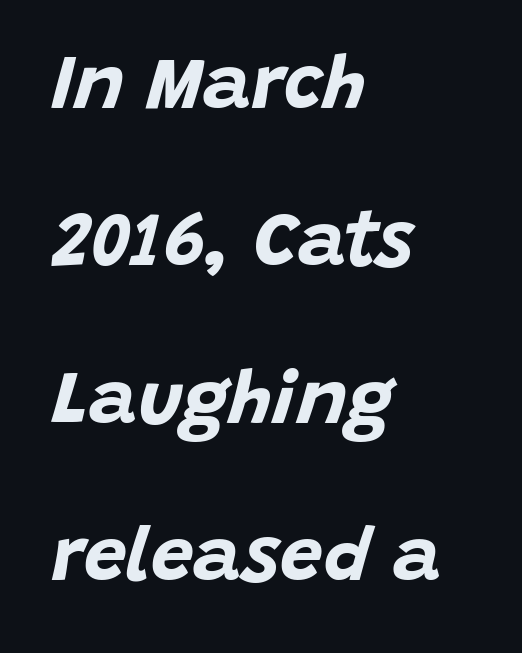
{"italic": "yes", "lean": "right", "slant_degrees": 15, "bold": "yes", "weight": "bold", "width": "normal", "stroke_contrast": "low", "x_height": "large", "monospaced": "no", "underline": "no", "align": "left", "line_spacing": "loose", "line_spacing_ratio": 2.07, "letter_spacing": "normal", "letter_spacing_em": 0.0, "glyph_px": 76}
